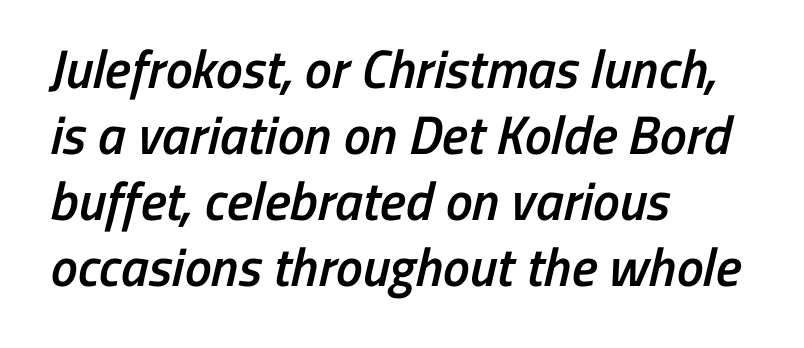
The face used here is a sans, in the tradition of grotesques and geometrics. Emphasis by weight is partial: semibold. The letters advance in unequal steps, a hallmark of proportional type. Caption: standard tracking, unaltered. The lines in this sample share a left origin and differ only in where they stop. The glyphs are unaccompanied by any horizontal stroke below them.
